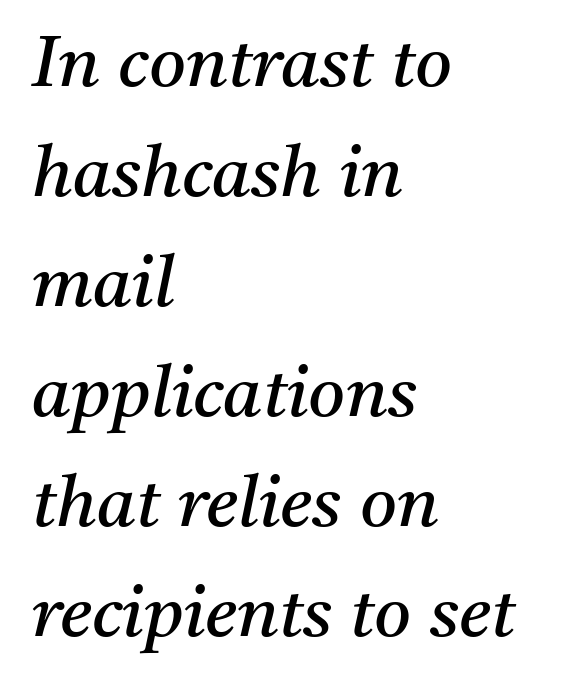
The image shows 71 px regular-weight serif type, italic (leaning right); set left-aligned, normal line spacing (1.55x), normal letter spacing, not underlined; medium stroke contrast and a medium x-height.
